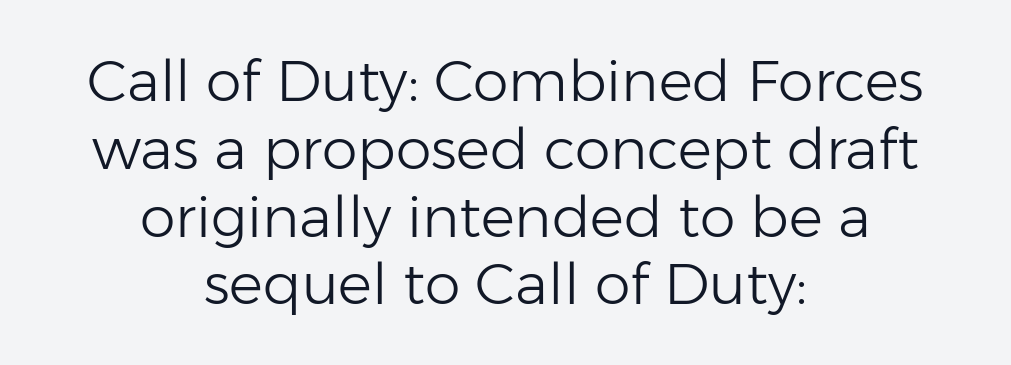
{"serif": "no", "italic": "no", "bold": "no", "weight": "light", "width": "normal", "stroke_contrast": "low", "x_height": "medium", "monospaced": "no", "underline": "no", "align": "center", "line_spacing_ratio": 1.19, "letter_spacing": "normal", "letter_spacing_em": 0.0, "glyph_px": 57}
